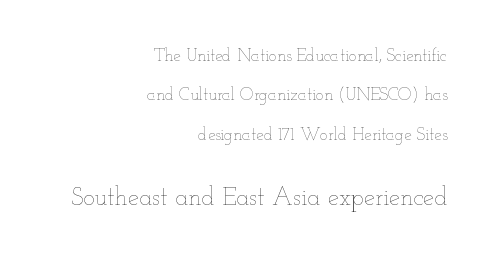
Right-aligned paragraph, ragged on the left. The axis of the letterforms is exactly vertical. Beneath every word, the page is bare. Two sizes are in play, and the larger belongs to the second block.
